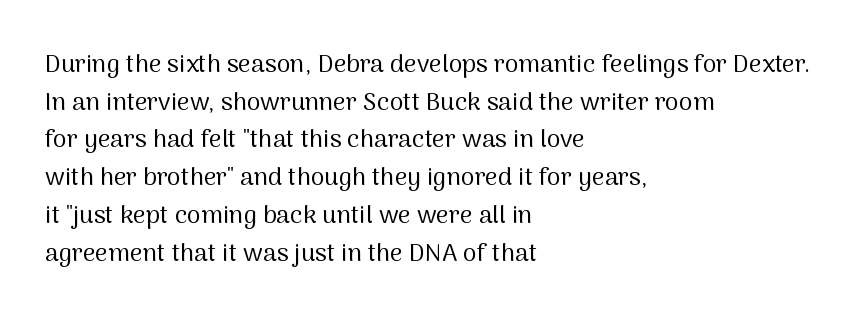
The face used here is rendered with its standard letterfit. Just letters on the line, the space beneath them empty. Caption: face not bold, strokes unweighted. Line spacing here is normal.
